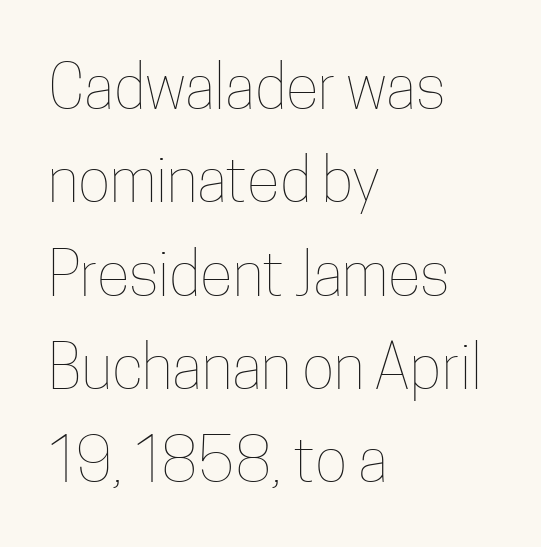
Each row of text sits above clean, open space. The specimen reads as upright at a glance. Inter-character spacing is left at the font's built-in metrics. The block of text has a typical density, with ordinary space between rows. The rendering anchors every line to the left-hand side.
